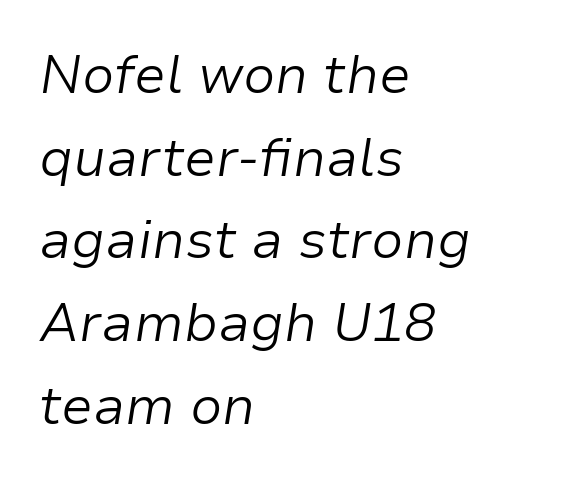
Interline gaps are of average width in this sample. The paragraph has a hard left edge and a soft right edge. Looks like regular typesetting: each glyph gets only the width it needs. The whole block is typeset with a tilt. The typeface has the unassuming heft of standard copy or less.
